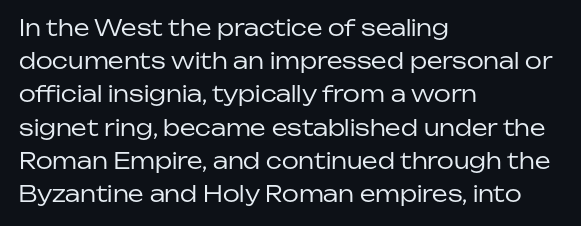
The image shows 22 px text type, upright; set left-aligned, normal line spacing (1.51x), normal letter spacing, not underlined.
